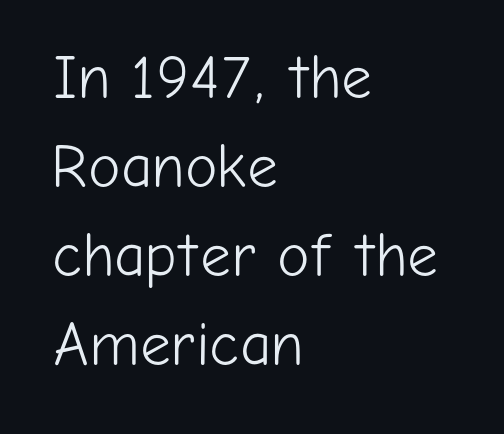
Q: Is the text bold? A: No.
Q: Is the text italic (slanted)? A: No, it is upright.
Q: Is the typeface a serif or a sans-serif typeface? A: Sans-serif.
Q: Is the text underlined? A: No.
Q: How is the paragraph aligned? A: Left-aligned.
Q: Is the spacing between letters normal or unusually wide? A: Normal.
Q: Is the spacing between lines tight, normal or loose? A: Normal.
Q: Width (condensed, normal, or wide)? A: Normal.
Q: Stroke contrast? A: Low.
Q: x-height? A: Medium.
Q: Monospaced? A: No.
